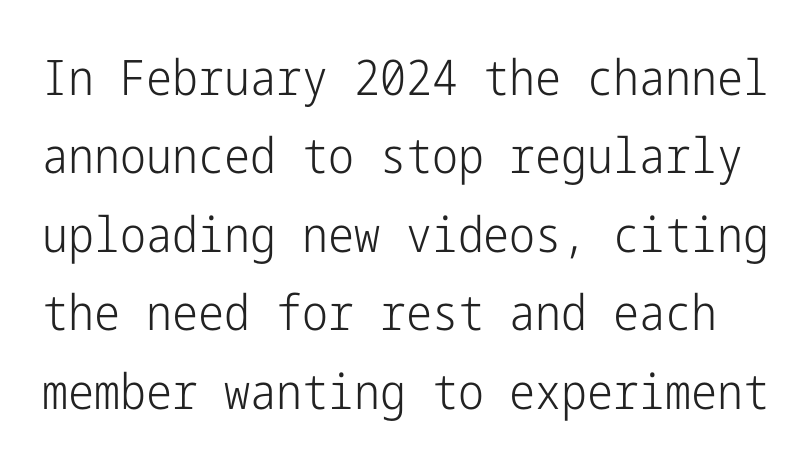
The image shows 49 px light, condensed sans-serif type, upright; set normal line spacing (1.6x), normal letter spacing, not underlined; low stroke contrast and a medium x-height.
